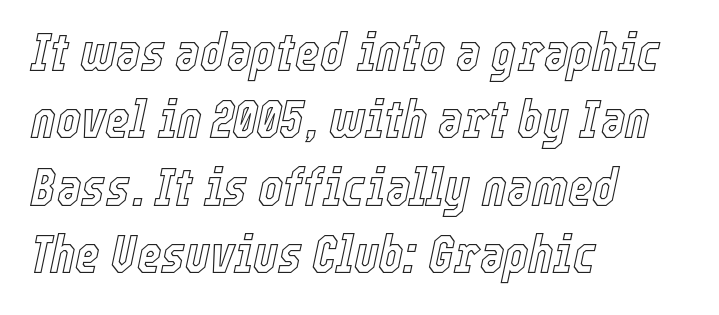
The image shows 53 px condensed type, italic (leaning right); set left-aligned, normal line spacing (1.27x), normal letter spacing, not underlined; a medium x-height.
